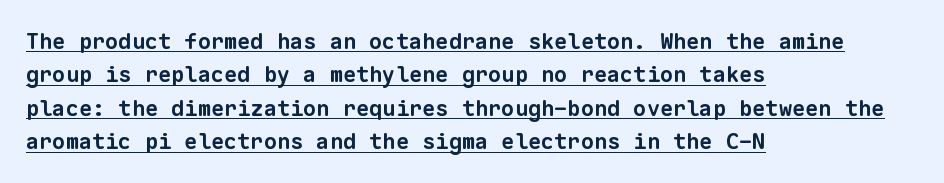
These lines keep a tight, regular rhythm from letter to letter. Notice how descenders clear the ascenders below comfortably — that's standard leading. Horizontal alignment here is leftward, the default for most running prose. Chunky letters — that's bold for sure.
